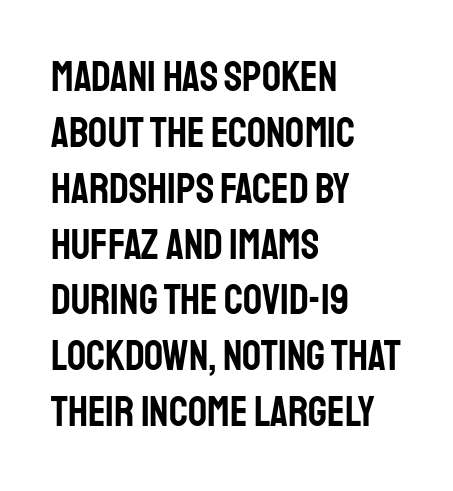
The image shows 42 px condensed sans-serif type, upright; set left-aligned, normal line spacing (1.33x), normal letter spacing, not underlined; low stroke contrast and a large x-height.
